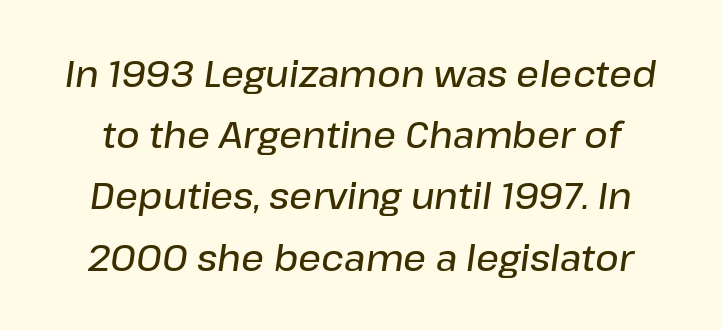
Q: Is the text bold? A: Semi-bold.
Q: Is the text italic (slanted)? A: Yes, it leans right by about 8 degrees.
Q: Is the text underlined? A: No.
Q: Is the spacing between letters normal or unusually wide? A: Normal.
Q: Is the spacing between lines tight, normal or loose? A: Normal.
Q: Width (condensed, normal, or wide)? A: Normal.
Q: Stroke contrast? A: Low.
Q: x-height? A: Medium.
Q: Monospaced? A: No.
